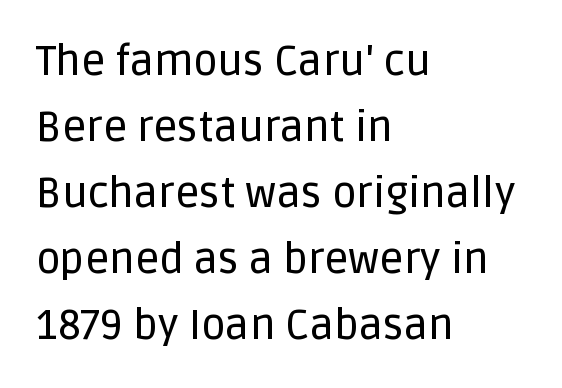
The image shows 42 px sans-serif type, upright; set left-aligned, normal line spacing (1.57x), normal letter spacing, not underlined; low stroke contrast and a large x-height.
